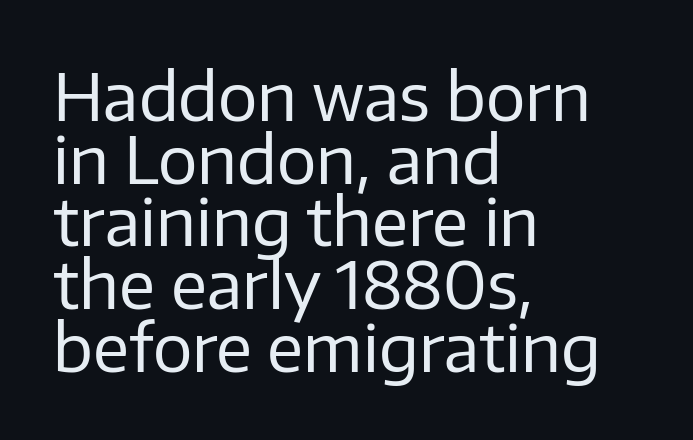
The image shows 66 px regular-weight sans-serif type, upright; set left-aligned, tight line spacing (0.95x), normal letter spacing, not underlined; low stroke contrast and a medium x-height.
